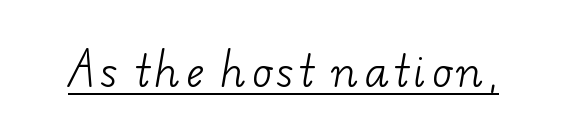
The rendered words wear a rule along their underside. Think of a printed novel: that variable character pitch is what you see here. The letterforms sit at book weight or below. A serif font was chosen for this passage.
